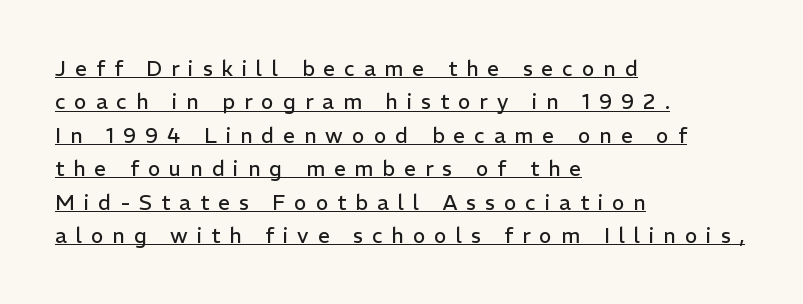
Weight: in the light-to-regular range. How are the letters spaced? Widely, with obvious added tracking. This block has exactly the height ordinary leading produces. Emphasis is given by a line drawn under the lettering. A student would call this left alignment; a typographer would say flush left, rag right.
